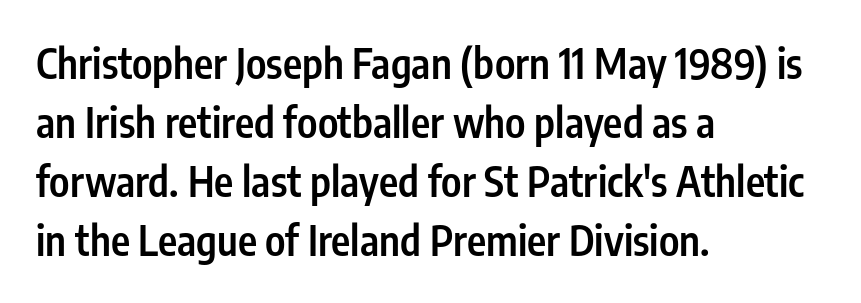
The image shows 41 px semibold, condensed sans-serif type, upright; set left-aligned, normal line spacing (1.44x), normal letter spacing, not underlined; low stroke contrast and a medium x-height.
